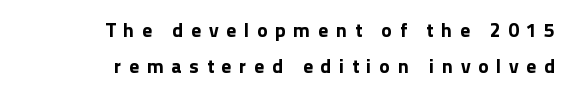
Ordinary non-slanted type is in use. In CSS terms this would be text-align: right. The tracking reads as deliberately expanded to a designer's eye. Check under the words: just untouched page.
